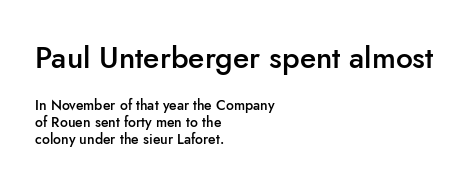
The image shows 30 px semibold sans-serif type, upright; set left-aligned, line spacing 1.2x, normal letter spacing, not underlined; the first (top) block is 2.14x larger; low stroke contrast and a small x-height.
